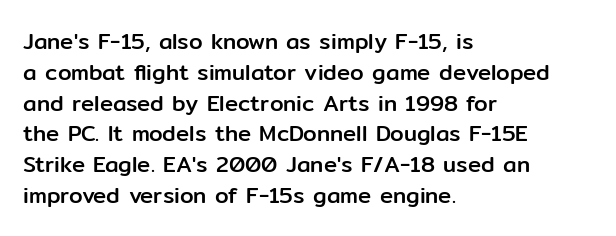
A classic flush-left, rag-right setting is used for this passage. Rendered with straight, roman letterforms. The rendering uses a moderate line-height, typical for paragraphs. In terms of letterspacing, this is plain default setting.
